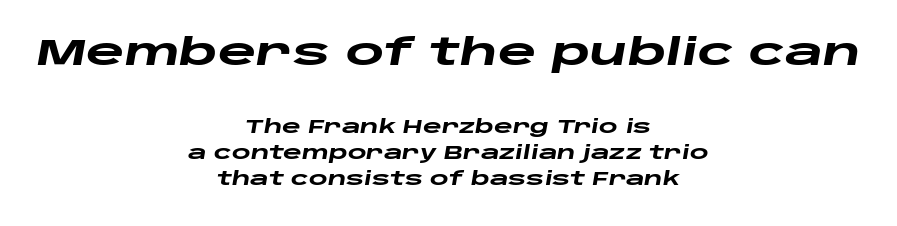
Q: Is the text bold? A: Yes.
Q: Is the text italic (slanted)? A: Yes, it leans right by about 10 degrees.
Q: Is the text underlined? A: No.
Q: How is the paragraph aligned? A: Centered.
Q: Is the spacing between letters normal or unusually wide? A: Normal.
Q: Is the spacing between lines tight, normal or loose? A: Normal.
Q: Which block of text is set in a larger size, the first (top) or the second (bottom)? A: The first (top) one.
Q: Width (condensed, normal, or wide)? A: Wide.
Q: Stroke contrast? A: Low.
Q: x-height? A: Large.
Q: Monospaced? A: No.
